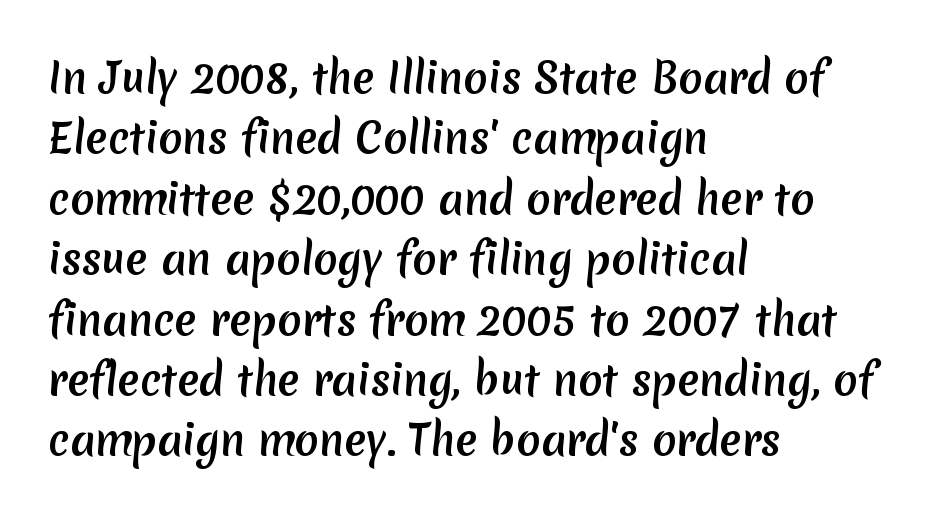
{"serif": "no", "width": "normal", "stroke_contrast": "medium", "x_height": "medium", "monospaced": "no", "underline": "no", "align": "left", "line_spacing": "normal", "line_spacing_ratio": 1.51, "letter_spacing": "normal", "letter_spacing_em": 0.0, "glyph_px": 40}
